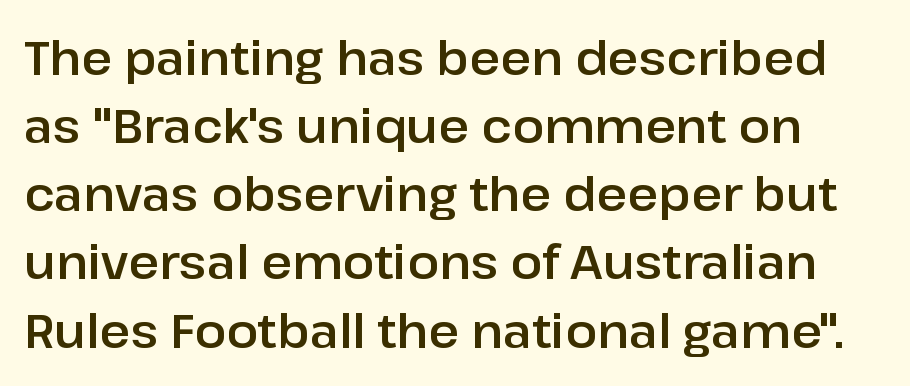
This sample keeps an unexceptional amount of space between lines. The face used here is a sans, in the tradition of grotesques and geometrics. A roman cut, with each character standing at attention. The gap between lines stays unmarked.
